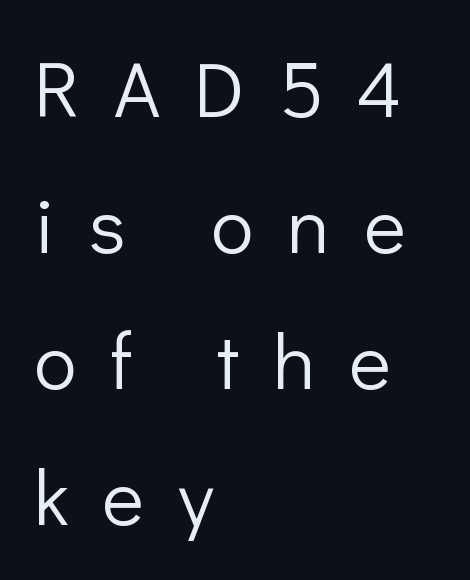
Q: Is the text bold? A: No.
Q: Is the text italic (slanted)? A: No, it is upright.
Q: Is the typeface a serif or a sans-serif typeface? A: Sans-serif.
Q: Is the text underlined? A: No.
Q: How is the paragraph aligned? A: Left-aligned.
Q: Is the spacing between letters normal or unusually wide? A: Unusually wide.
Q: Width (condensed, normal, or wide)? A: Normal.
Q: Stroke contrast? A: Low.
Q: x-height? A: Medium.
Q: Monospaced? A: No.
